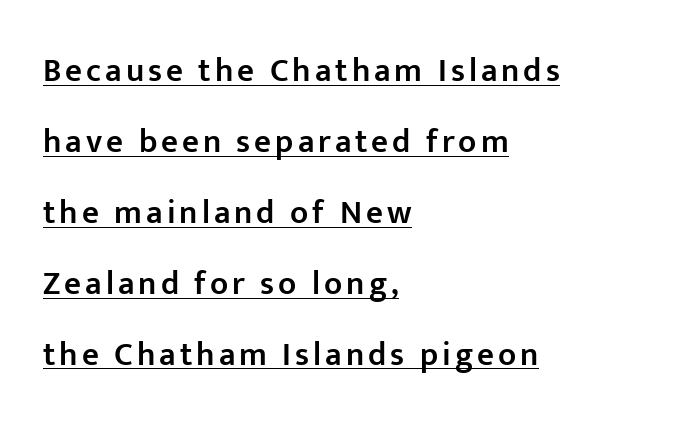
Weight check: semibold — heavier than regular, not quite bold. Unlike italic type, these characters show no tilt at all. The setting favours the left margin, as ordinary paragraphs usually do. What kind of face is this? One without serifs — a sans.
